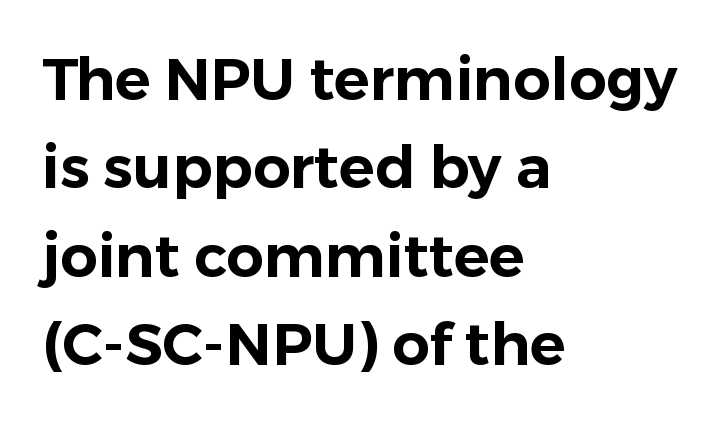
Only glyphs here, with clear space below each row. Character widths vary here, with narrow letters taking less room than wide ones. Teacher's note: observe the even left margin — that is flush-left alignment. The rows are spaced the way most documents space them. Style check: upright.
